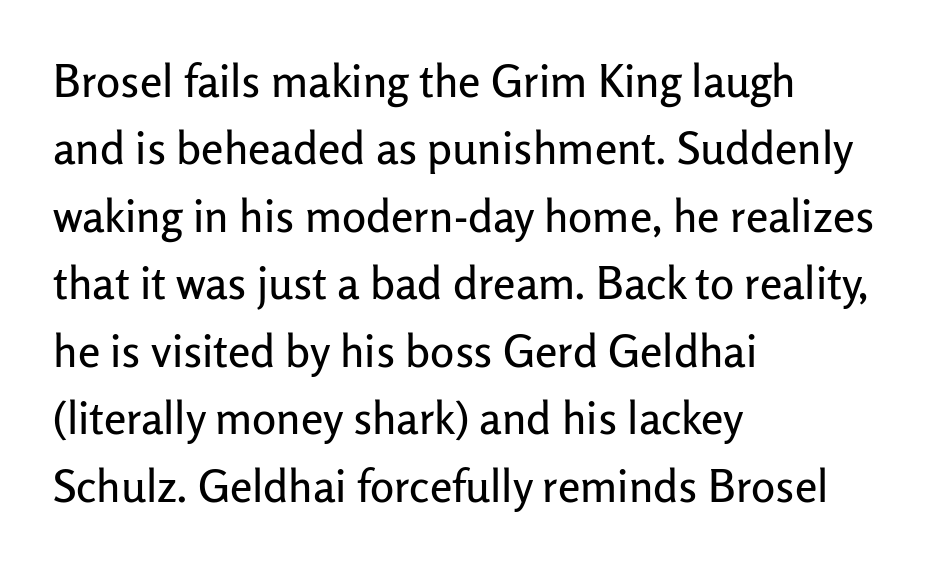
Q: Is the text italic (slanted)? A: No, it is upright.
Q: Is the typeface a serif or a sans-serif typeface? A: Sans-serif.
Q: Is the text underlined? A: No.
Q: How is the paragraph aligned? A: Left-aligned.
Q: Is the spacing between letters normal or unusually wide? A: Normal.
Q: Is the spacing between lines tight, normal or loose? A: Normal.
Q: Width (condensed, normal, or wide)? A: Normal.
Q: Stroke contrast? A: Low.
Q: x-height? A: Medium.
Q: Monospaced? A: No.
